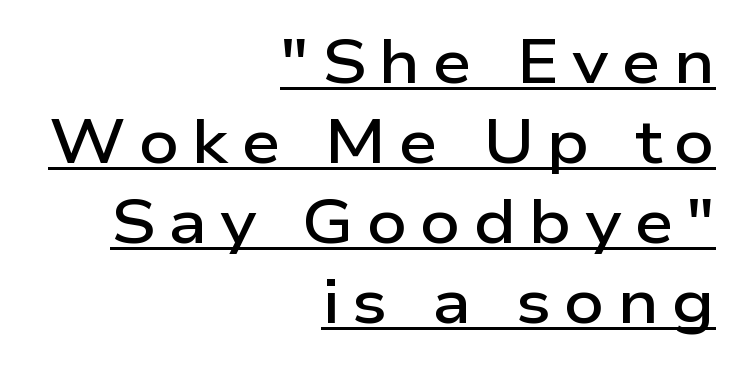
The image shows 62 px semibold, wide sans-serif type, upright; set right-aligned, normal line spacing (1.29x), unusually wide letter spacing (+0.21 em), underlined; low stroke contrast and a medium x-height.
